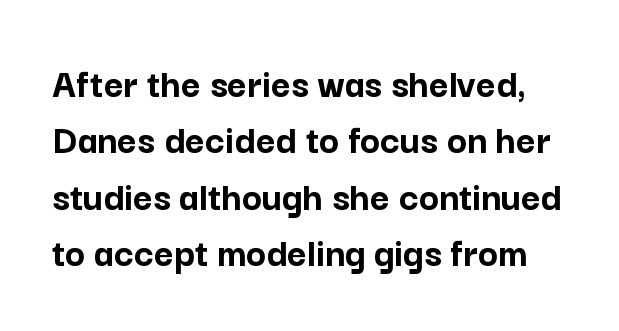
The image shows 42 px semibold sans-serif type, upright; set normal line spacing (1.34x), normal letter spacing, not underlined; low stroke contrast and a medium x-height.
